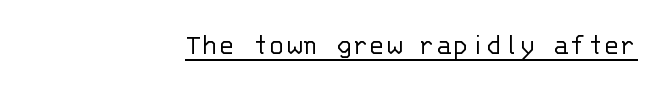
Q: Is the text bold? A: No.
Q: Is the text italic (slanted)? A: No, it is upright.
Q: Is the typeface a serif or a sans-serif typeface? A: Sans-serif.
Q: Is the text underlined? A: Yes.
Q: How is the paragraph aligned? A: Right-aligned.
Q: Is the spacing between letters normal or unusually wide? A: Normal.
Q: Width (condensed, normal, or wide)? A: Normal.
Q: Stroke contrast? A: Low.
Q: x-height? A: Large.
Q: Monospaced? A: Yes.
